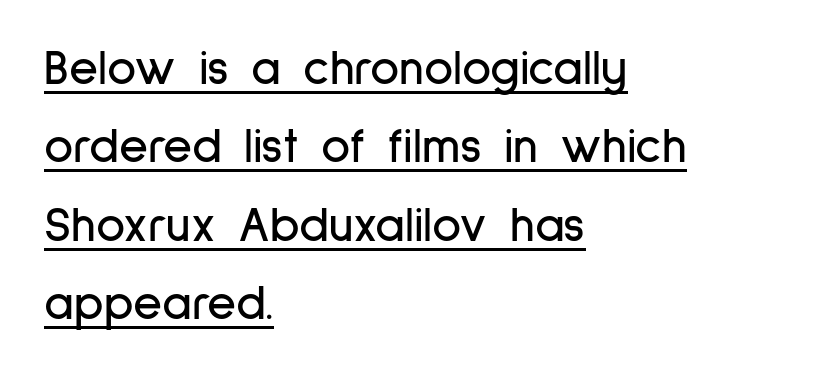
The image shows 50 px condensed sans-serif type, upright; set left-aligned, normal line spacing (1.57x), normal letter spacing, underlined; low stroke contrast and a medium x-height.
